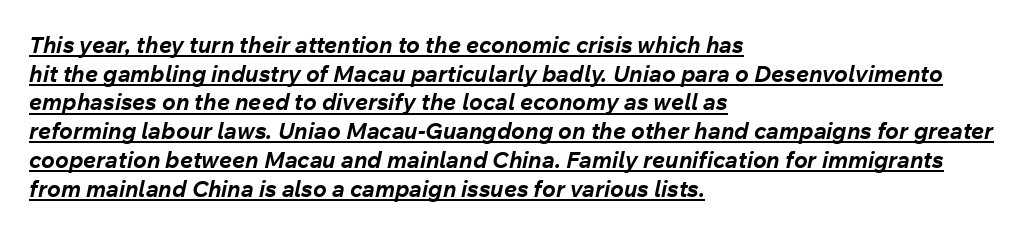
The image shows 23 px bold type, italic (leaning right); set left-aligned, normal line spacing (1.25x), normal letter spacing, underlined.
